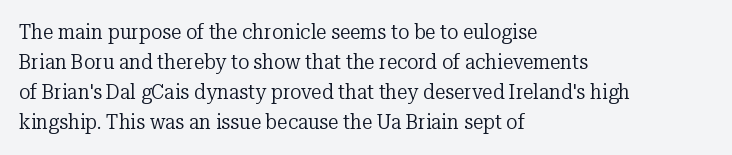
The image shows 21 px text type, upright; set left-aligned, normal line spacing (1.43x), normal letter spacing, not underlined.
